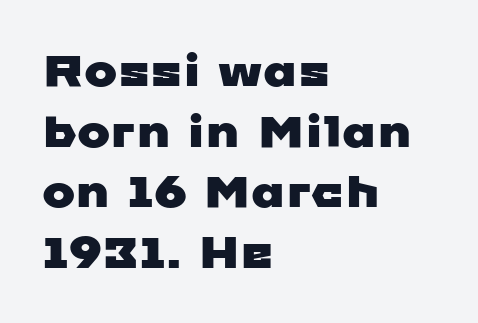
This rendering uses left alignment, leaving the right contour irregular. Spacing verdict: proportional, widths tailored to each character. Underlining? Definitely not there. The face used here is rendered with its standard letterfit.
